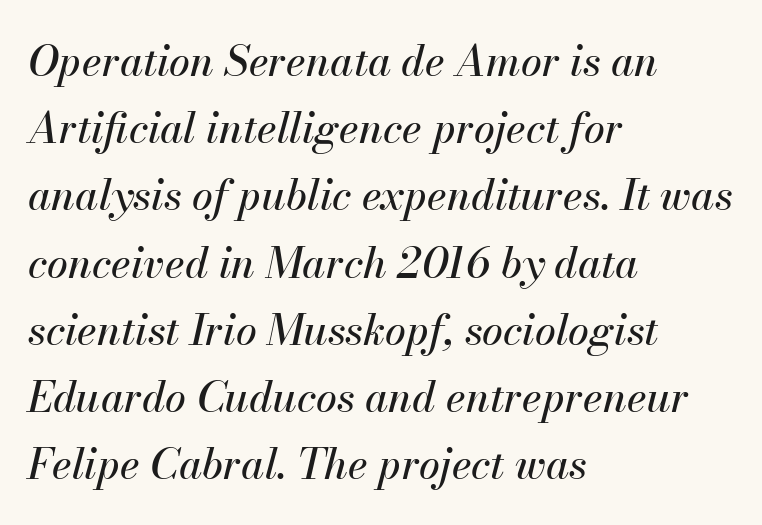
{"italic": "yes", "lean": "right", "slant_degrees": 13, "width": "normal", "stroke_contrast": "medium", "x_height": "small", "monospaced": "no", "underline": "no", "align": "left", "line_spacing": "normal", "line_spacing_ratio": 1.6, "letter_spacing": "normal", "letter_spacing_em": 0.0, "glyph_px": 42}
